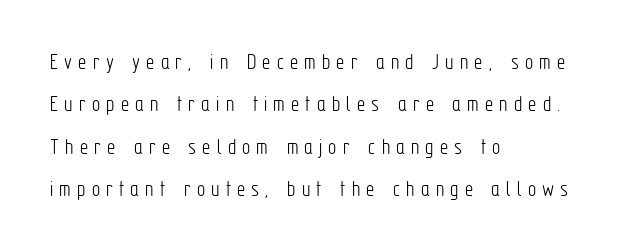
Q: Is the text bold? A: No.
Q: Is the text italic (slanted)? A: No, it is upright.
Q: Is the text underlined? A: No.
Q: How is the paragraph aligned? A: Left-aligned.
Q: Is the spacing between letters normal or unusually wide? A: Unusually wide.
